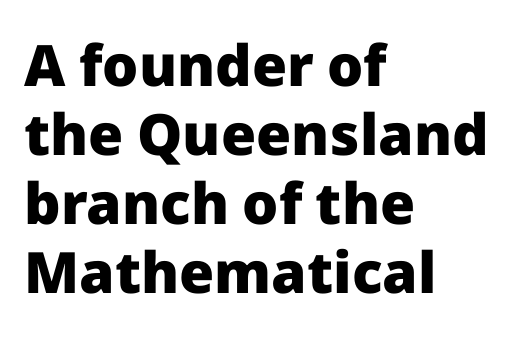
The image shows 57 px heavy sans-serif type, upright; set left-aligned, line spacing 1.21x, normal letter spacing, not underlined; low stroke contrast and a medium x-height.
